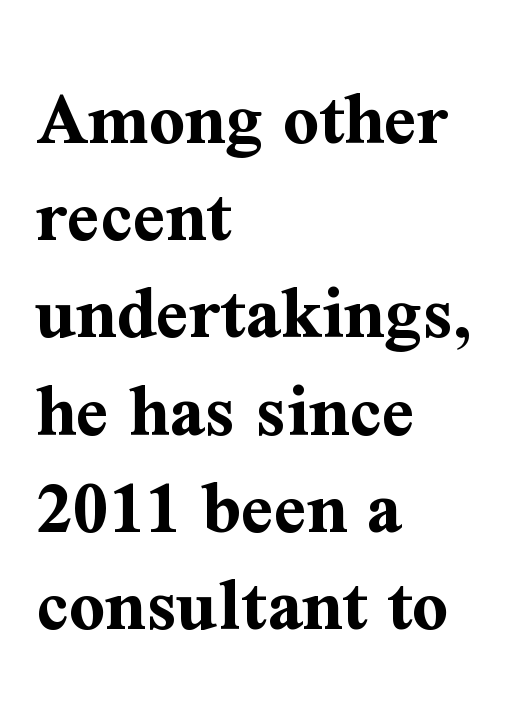
Q: Is the text bold? A: Yes.
Q: Is the text italic (slanted)? A: No, it is upright.
Q: Is the typeface a serif or a sans-serif typeface? A: Serif.
Q: Is the text underlined? A: No.
Q: How is the paragraph aligned? A: Left-aligned.
Q: Is the spacing between letters normal or unusually wide? A: Normal.
Q: Width (condensed, normal, or wide)? A: Normal.
Q: Stroke contrast? A: Medium.
Q: x-height? A: Medium.
Q: Monospaced? A: No.
